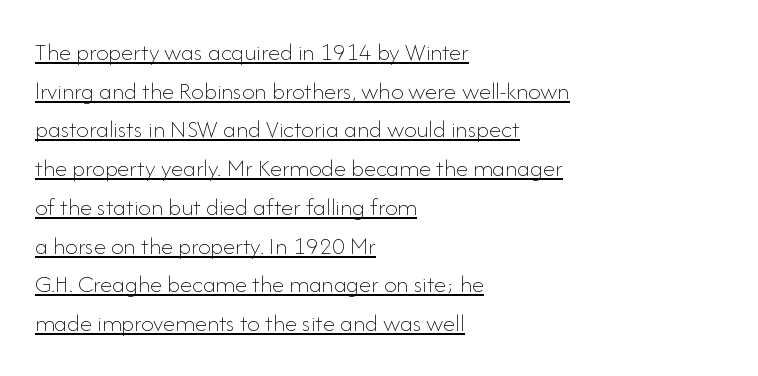
{"italic": "no", "bold": "no", "underline": "yes", "align": "left", "line_spacing": "normal", "line_spacing_ratio": 1.55, "letter_spacing": "normal", "letter_spacing_em": 0.0, "glyph_px": 25}
